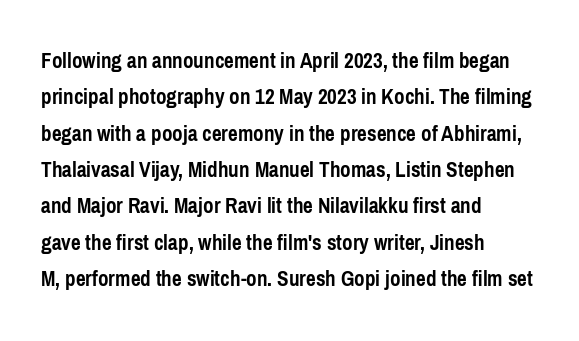
The image shows 23 px bold type, upright; set left-aligned, normal line spacing (1.58x), normal letter spacing, not underlined.
